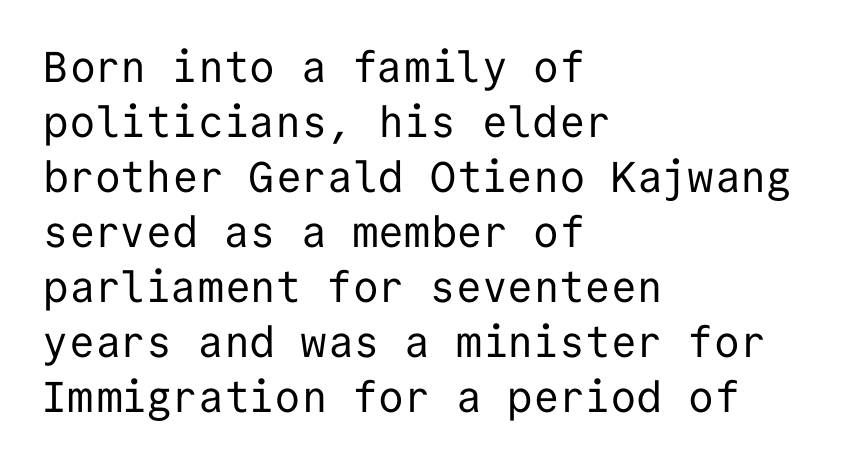
Between one letter and the next there's only the usual sliver of space. The rendering anchors every line to the left-hand side. This rendering employs a face without finishing strokes, i.e., a sans-serif. Note the uniform advance width — an 'i' takes as much space as an 'm'.
